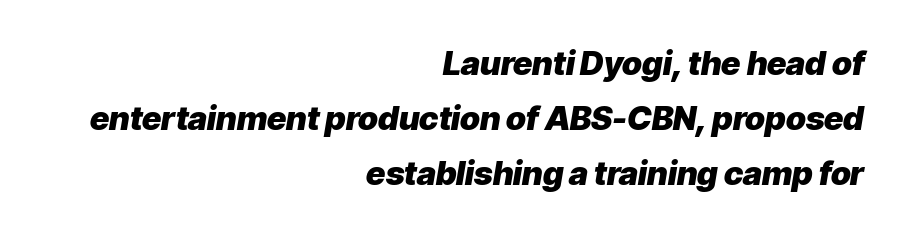
Q: Is the text bold? A: Yes.
Q: Is the text italic (slanted)? A: Yes, it leans right by about 9 degrees.
Q: Is the text underlined? A: No.
Q: How is the paragraph aligned? A: Right-aligned.
Q: Is the spacing between letters normal or unusually wide? A: Normal.
Q: Is the spacing between lines tight, normal or loose? A: Normal.
Q: Width (condensed, normal, or wide)? A: Normal.
Q: Stroke contrast? A: Low.
Q: x-height? A: Medium.
Q: Monospaced? A: No.
